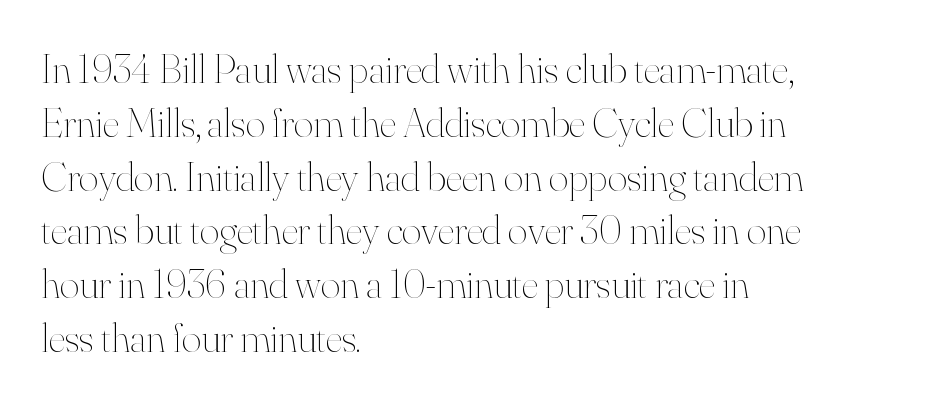
{"italic": "no", "bold": "no", "weight": "thin", "width": "normal", "stroke_contrast": "high", "x_height": "small", "monospaced": "no", "underline": "no", "align": "left", "line_spacing": "normal", "line_spacing_ratio": 1.28, "letter_spacing": "normal", "letter_spacing_em": 0.0, "glyph_px": 42}
